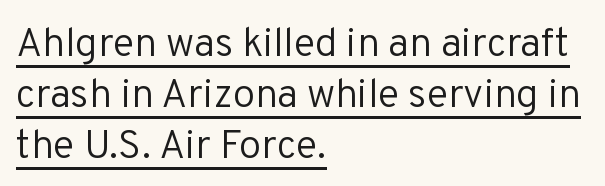
{"serif": "no", "italic": "no", "bold": "no", "weight": "regular", "width": "normal", "stroke_contrast": "low", "x_height": "medium", "monospaced": "no", "underline": "yes", "align": "left", "line_spacing": "normal", "line_spacing_ratio": 1.27, "letter_spacing": "normal", "letter_spacing_em": 0.0, "glyph_px": 40}
